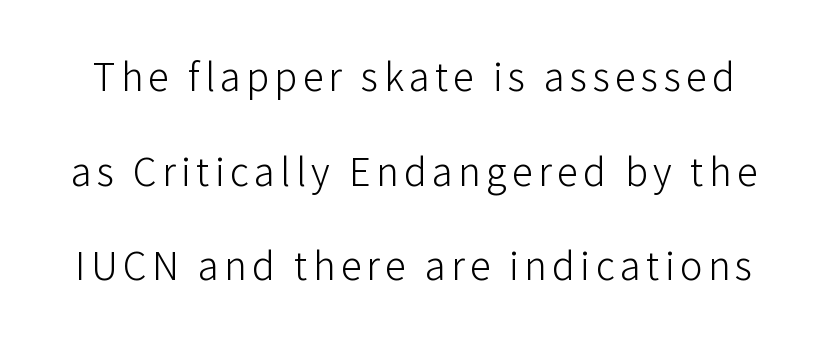
The image shows 38 px light sans-serif type, upright; set loose line spacing (2.49x), not underlined; low stroke contrast and a medium x-height.
